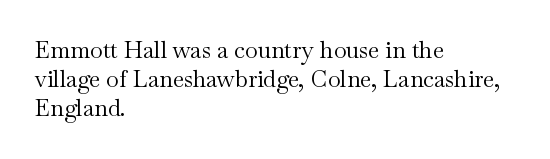
The image shows 23 px text type, upright; set left-aligned, normal line spacing (1.27x), normal letter spacing, not underlined.
